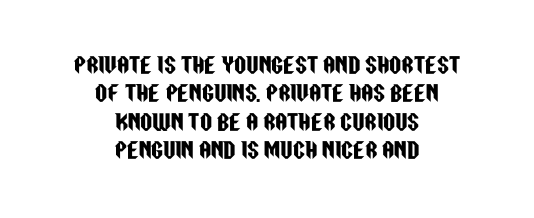
{"italic": "no", "underline": "no", "align": "center", "line_spacing": "normal", "line_spacing_ratio": 1.35, "letter_spacing": "normal", "letter_spacing_em": 0.0, "glyph_px": 21}
